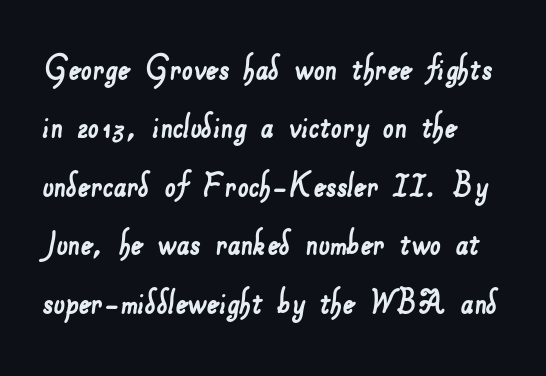
{"serif": "no", "width": "normal", "stroke_contrast": "low", "x_height": "small", "monospaced": "no", "underline": "no", "line_spacing": "normal", "line_spacing_ratio": 1.5, "letter_spacing": "normal", "letter_spacing_em": 0.0, "glyph_px": 39}
